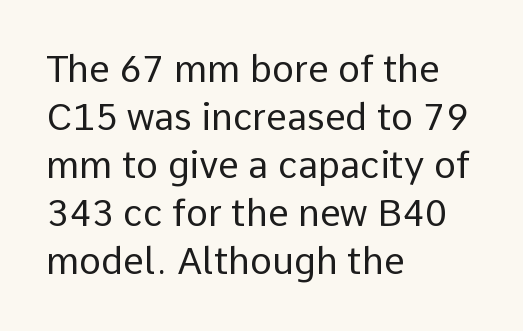
Q: Is the text bold? A: No.
Q: Is the text italic (slanted)? A: No, it is upright.
Q: Is the typeface a serif or a sans-serif typeface? A: Sans-serif.
Q: Is the text underlined? A: No.
Q: How is the paragraph aligned? A: Left-aligned.
Q: Is the spacing between letters normal or unusually wide? A: Normal.
Q: Is the spacing between lines tight, normal or loose? A: Normal.
Q: Width (condensed, normal, or wide)? A: Normal.
Q: Stroke contrast? A: Low.
Q: x-height? A: Medium.
Q: Monospaced? A: No.
